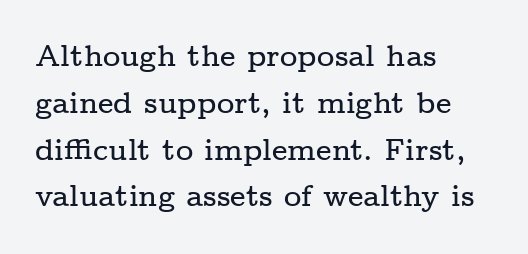
Horizontal alignment here is leftward, the default for most running prose. Is this a fixed-width face? No — the glyphs have proportional, varying widths. You can tell it's not italic because the verticals are truly vertical. Leading matches the norm, producing a regular column.
